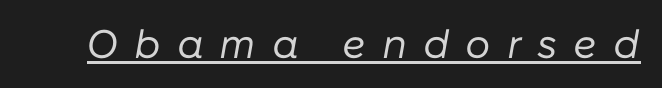
{"italic": "yes", "lean": "right", "slant_degrees": 10, "bold": "no", "weight": "regular", "width": "normal", "stroke_contrast": "low", "x_height": "medium", "monospaced": "no", "underline": "yes", "letter_spacing": "wide", "letter_spacing_em": 0.4, "glyph_px": 40}
